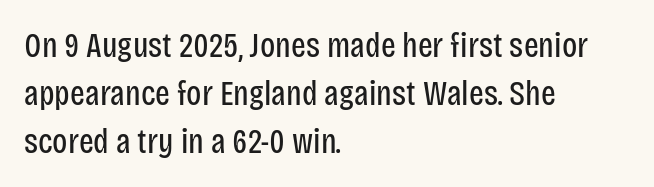
The image shows 35 px regular-weight, condensed sans-serif type, upright; set left-aligned, normal line spacing (1.37x), normal letter spacing, not underlined; low stroke contrast and a large x-height.
